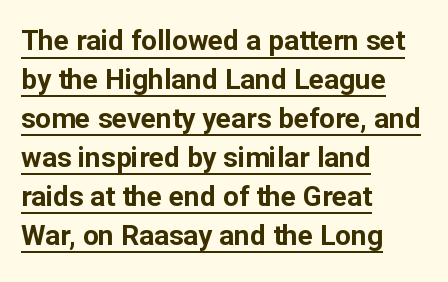
{"serif": "no", "italic": "no", "bold": "yes", "weight": "bold", "width": "normal", "stroke_contrast": "low", "x_height": "medium", "monospaced": "no", "underline": "yes", "align": "left", "line_spacing": "normal", "line_spacing_ratio": 1.39, "letter_spacing": "normal", "letter_spacing_em": 0.0, "glyph_px": 28}
